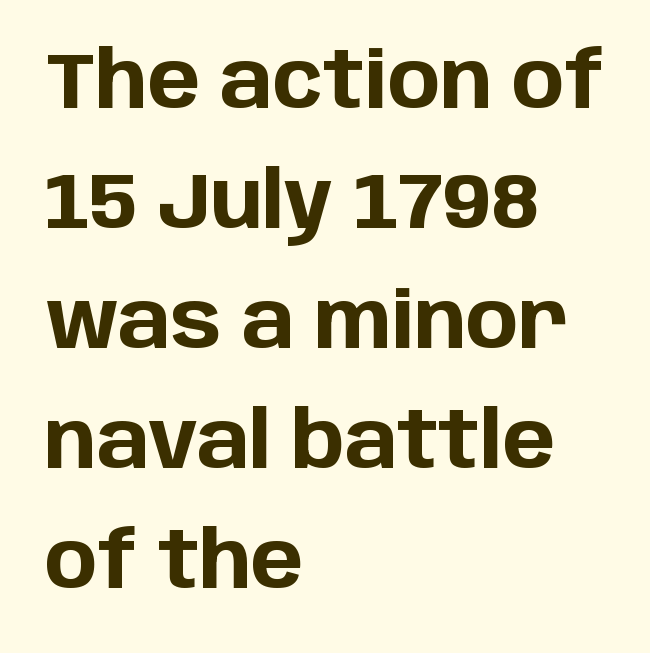
{"serif": "no", "italic": "no", "bold": "yes", "weight": "bold", "width": "normal", "stroke_contrast": "low", "x_height": "large", "monospaced": "no", "underline": "no", "align": "left", "line_spacing": "normal", "line_spacing_ratio": 1.52, "letter_spacing": "normal", "letter_spacing_em": 0.0, "glyph_px": 79}
